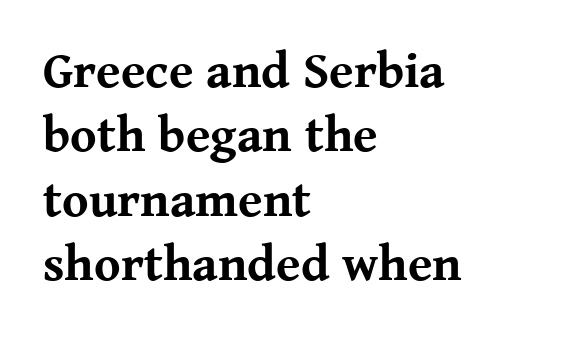
Its strokes are broad and dark, the hallmark of bold type. Standard letterfit; no display-style spreading of the glyphs. Ordinary non-slanted type is in use. Regarding leading, the lines here are spaced in the standard way. The gap between lines stays unmarked. Varying glyph widths throughout — classic text-font behaviour.
